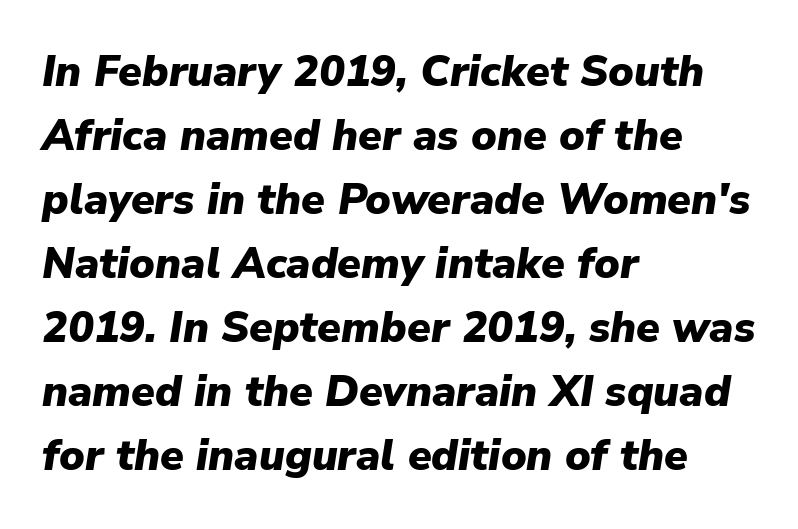
The image shows 43 px heavy type, italic (leaning right); set left-aligned, normal line spacing (1.49x), normal letter spacing, not underlined; low stroke contrast and a medium x-height.
